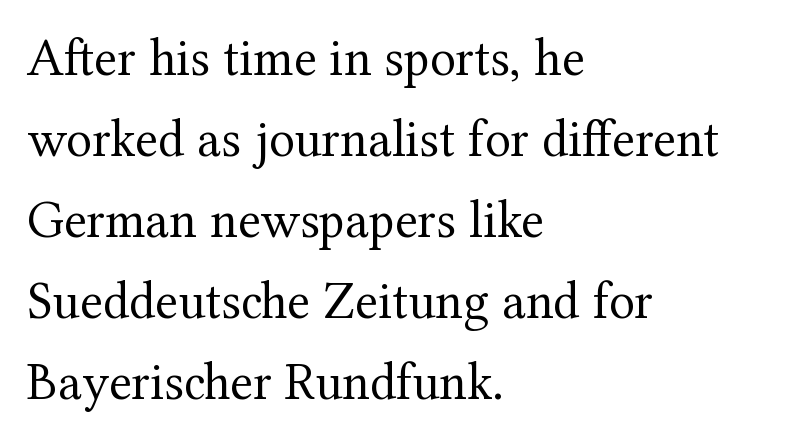
No letter is thick-stroked: the sample isn't bold. This sample has the flowing, uneven cadence of proportional lettering. This rendering features lettering with no underline. The rendering shows small feet on the letterforms — a serif design. The typography opts for an upright posture over an oblique one.
